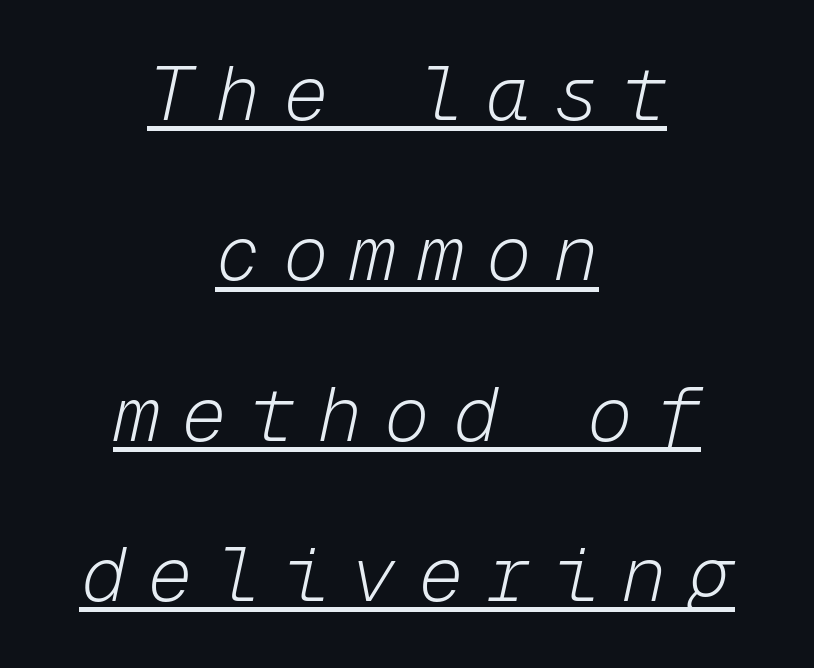
{"italic": "yes", "lean": "right", "slant_degrees": 12, "bold": "no", "weight": "light", "width": "normal", "stroke_contrast": "low", "x_height": "medium", "monospaced": "yes", "underline": "yes", "align": "center", "line_spacing": "loose", "line_spacing_ratio": 2.11, "letter_spacing": "wide", "letter_spacing_em": 0.29, "glyph_px": 76}
